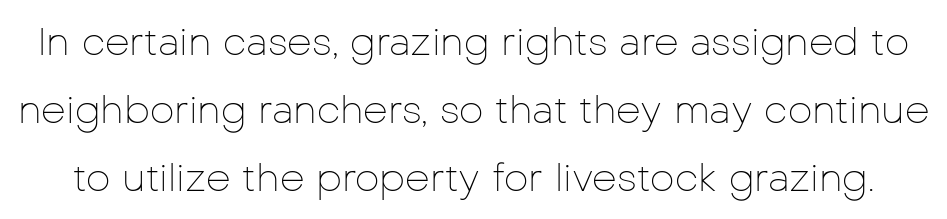
The image shows 39 px thin sans-serif type, upright; set line spacing 1.74x, normal letter spacing, not underlined; low stroke contrast and a medium x-height.
